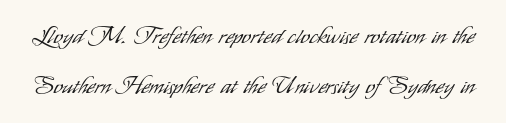
The passage shown has conventional tracking throughout. Leading is clearly above the norm, producing a sparse column. The characters are drawn with everyday or finer stroke widths. Plain, unruled lines of type.
